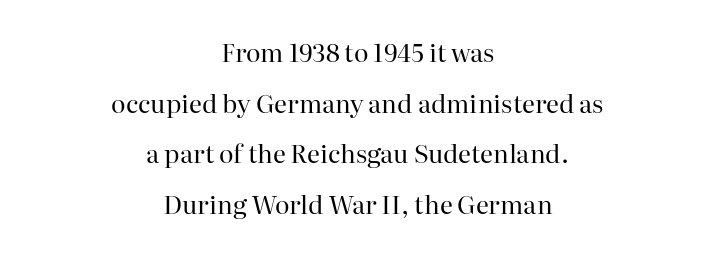
The paragraph has two soft edges and a firm central axis. The specimen reads as upright at a glance. Nobody drew a line under any word here. The typesetting does not lean heavy: it is not bold. The lines are spread far apart with generous leading.
